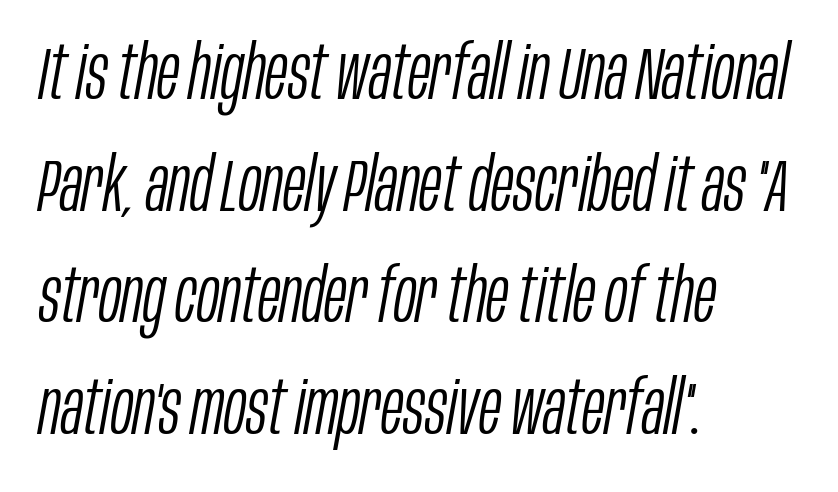
{"italic": "yes", "lean": "right", "slant_degrees": 10, "bold": "no", "weight": "light", "width": "condensed", "stroke_contrast": "low", "x_height": "large", "monospaced": "no", "underline": "no", "align": "left", "line_spacing": "normal", "line_spacing_ratio": 1.49, "letter_spacing": "normal", "letter_spacing_em": 0.0, "glyph_px": 75}
